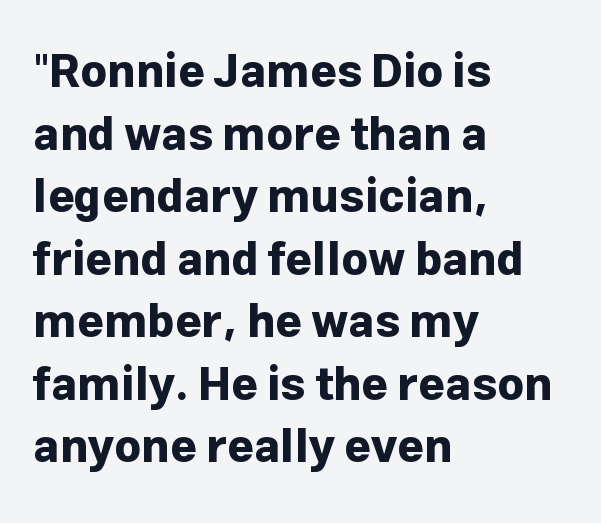
{"serif": "no", "italic": "no", "bold": "yes", "weight": "bold", "width": "normal", "stroke_contrast": "low", "x_height": "medium", "monospaced": "no", "underline": "no", "align": "left", "line_spacing": "normal", "line_spacing_ratio": 1.36, "letter_spacing": "normal", "letter_spacing_em": 0.0, "glyph_px": 46}
